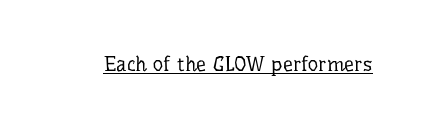
Q: Is the text bold? A: No.
Q: Is the text italic (slanted)? A: No, it is upright.
Q: Is the text underlined? A: Yes.
Q: Is the spacing between letters normal or unusually wide? A: Normal.
